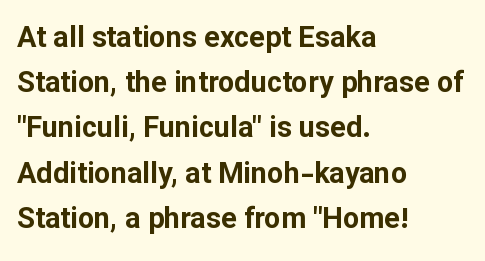
The image shows 29 px bold sans-serif type, upright; set left-aligned, normal line spacing (1.56x), normal letter spacing, not underlined; low stroke contrast and a medium x-height.
